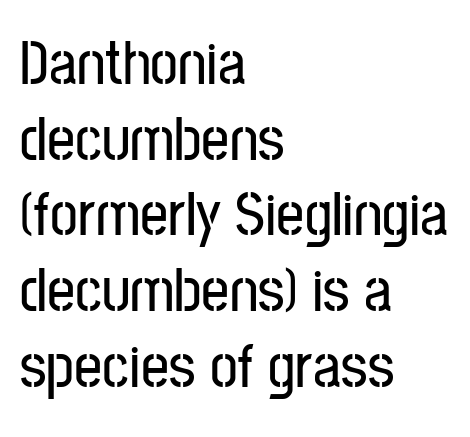
{"serif": "no", "italic": "no", "width": "condensed", "stroke_contrast": "low", "x_height": "medium", "monospaced": "no", "underline": "no", "align": "left", "line_spacing_ratio": 1.22, "letter_spacing": "normal", "letter_spacing_em": 0.0, "glyph_px": 62}
